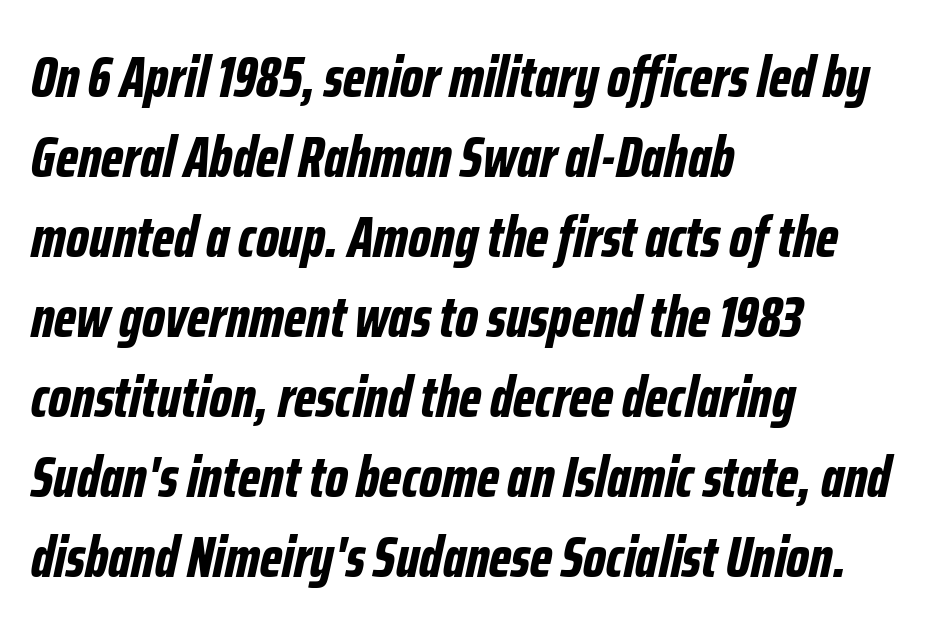
Students, this is bold: see how much ink each stroke carries. Varying glyph widths throughout — classic text-font behaviour. The designer left line spacing at the default. Each row of text sits above clean, open space.
